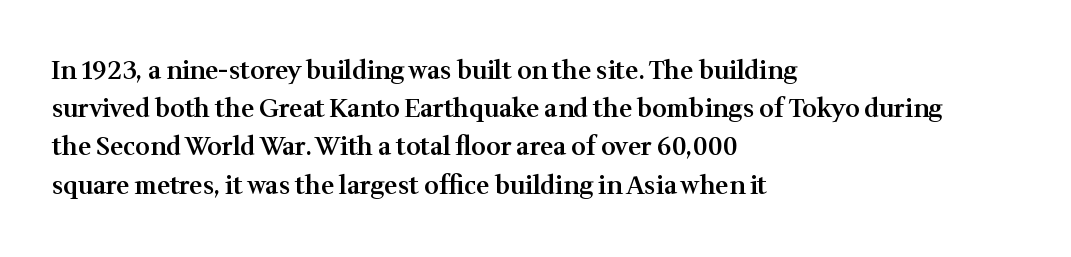
The image shows 25 px text type, upright; set left-aligned, normal line spacing (1.53x), normal letter spacing, not underlined.
